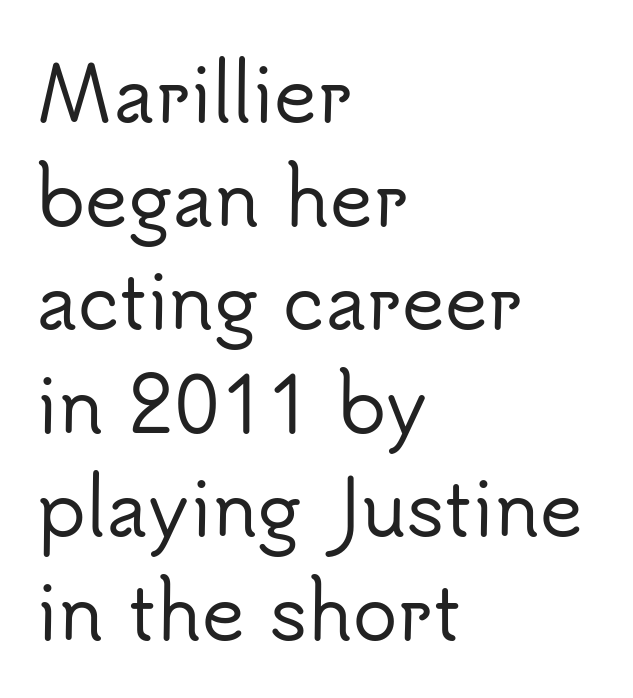
{"serif": "no", "italic": "no", "width": "normal", "stroke_contrast": "low", "x_height": "small", "monospaced": "no", "underline": "no", "align": "left", "line_spacing": "normal", "line_spacing_ratio": 1.4, "letter_spacing": "normal", "letter_spacing_em": 0.0, "glyph_px": 74}
